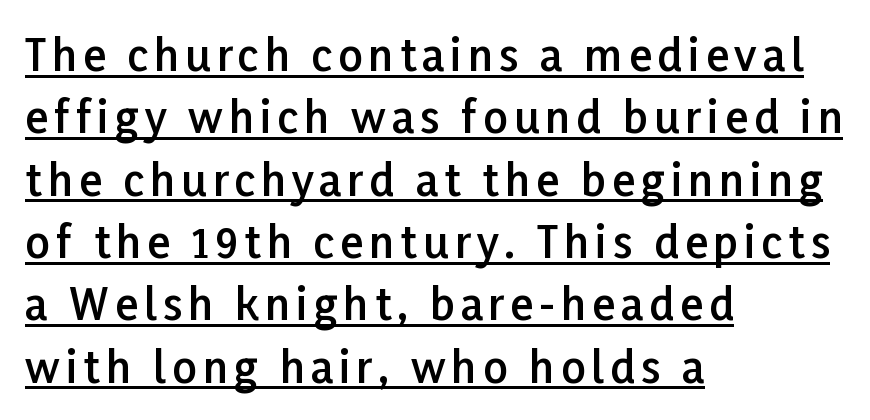
The image shows 43 px semibold sans-serif type, upright; set left-aligned, normal line spacing (1.45x), underlined; low stroke contrast and a medium x-height.
